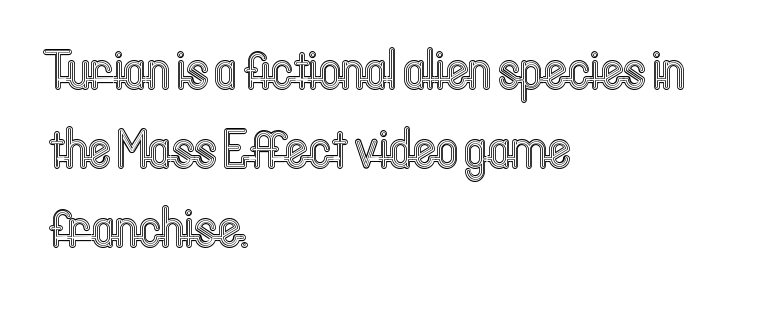
The text block is weighted toward the left margin, trailing off unevenly rightward. If you measured baseline to baseline, you'd find a middling distance. Tracking value appears to be zero — textbook default spacing. The specimen reads as upright at a glance. Each row of text sits above clean, open space. Here the designer chose a conventional face with non-uniform glyph widths.
